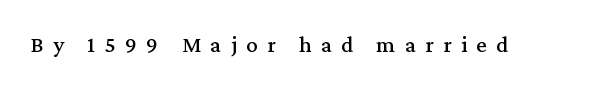
The image shows 23 px text type, upright; set unusually wide letter spacing (+0.41 em), not underlined.
